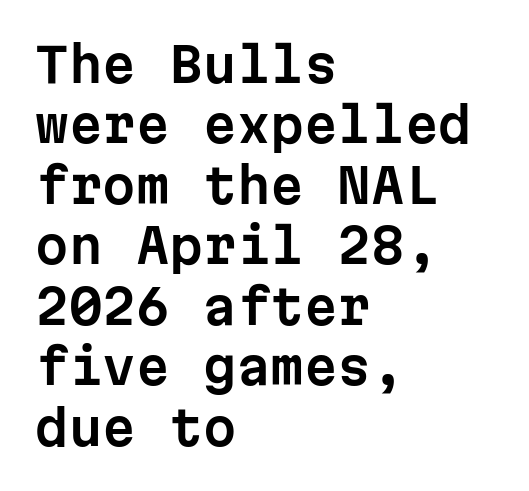
{"serif": "no", "italic": "no", "width": "normal", "stroke_contrast": "low", "x_height": "medium", "monospaced": "yes", "underline": "no", "align": "left", "line_spacing": "normal", "line_spacing_ratio": 1.26, "letter_spacing": "normal", "letter_spacing_em": 0.0, "glyph_px": 48}
